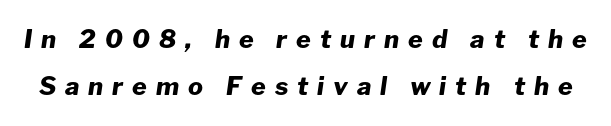
{"italic": "yes", "lean": "right", "slant_degrees": 8, "bold": "yes", "underline": "no", "line_spacing": "loose", "line_spacing_ratio": 1.9, "letter_spacing": "wide", "letter_spacing_em": 0.36, "glyph_px": 25}
